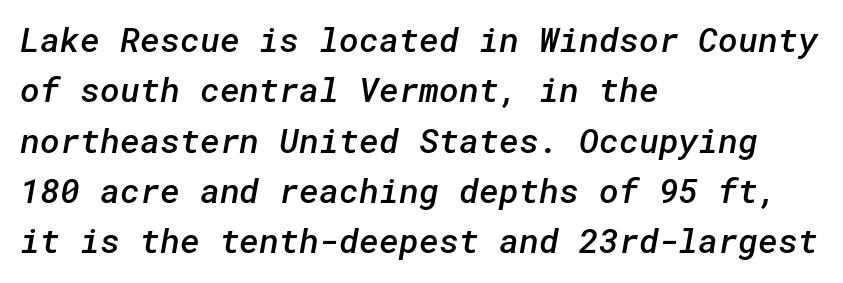
Classification — sans serif. Each row of text sits above clean, open space. Typesetter's note: demi weight, one step under bold. Regarding leading, the lines here are spaced in the standard way. Line beginnings align vertically; line endings do not.
